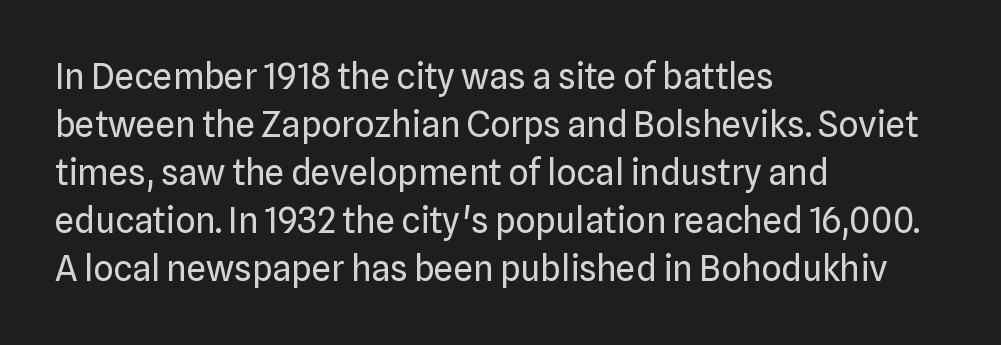
Q: Is the text bold? A: No.
Q: Is the text italic (slanted)? A: No, it is upright.
Q: Is the typeface a serif or a sans-serif typeface? A: Sans-serif.
Q: Is the text underlined? A: No.
Q: How is the paragraph aligned? A: Left-aligned.
Q: Is the spacing between letters normal or unusually wide? A: Normal.
Q: Is the spacing between lines tight, normal or loose? A: Normal.
Q: Width (condensed, normal, or wide)? A: Normal.
Q: Stroke contrast? A: Low.
Q: x-height? A: Medium.
Q: Monospaced? A: No.
